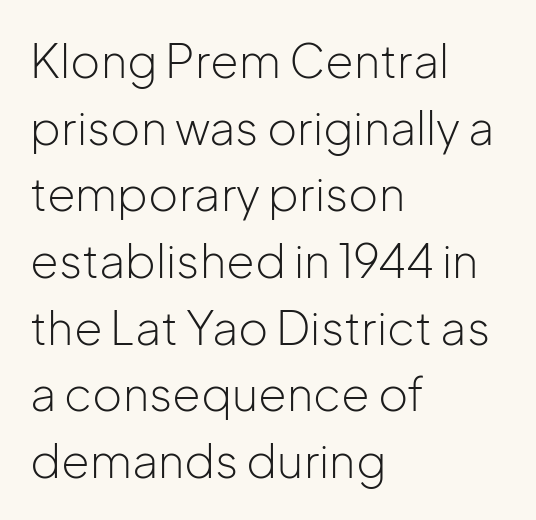
What's the leading like? Ordinary, nothing unusual. Quick note: underline off. A quiet, ordinary-to-light weight characterises the typeface. Reading down the block, your eye returns to a fixed left position each line.
